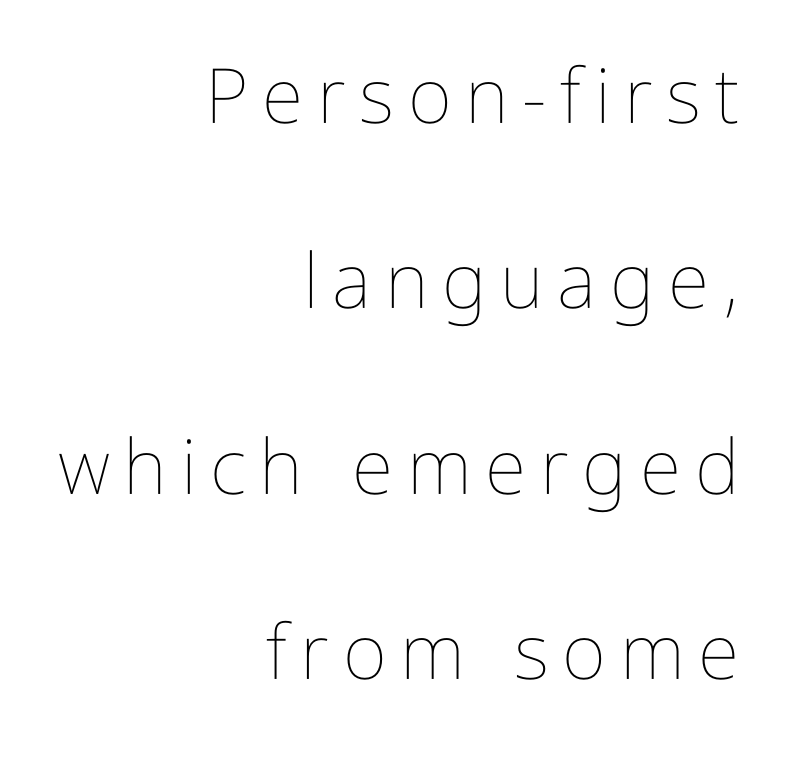
{"italic": "no", "bold": "no", "weight": "thin", "width": "condensed", "stroke_contrast": "low", "x_height": "medium", "monospaced": "no", "underline": "no", "align": "right", "line_spacing": "loose", "line_spacing_ratio": 2.44, "glyph_px": 76}
